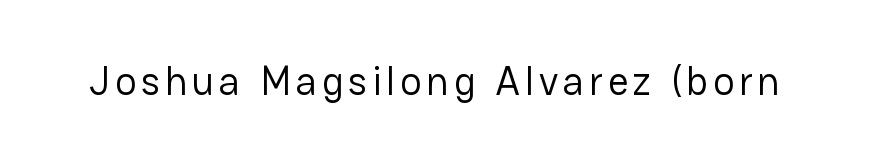
Does the type have serifs? No, each stem ends abruptly. Proportional: the letters do not fall into vertical columns. The space directly below the letters is spotless. The type sits square on the baseline with zero lean. Counters stay open thanks to moderate or lighter strokes.
